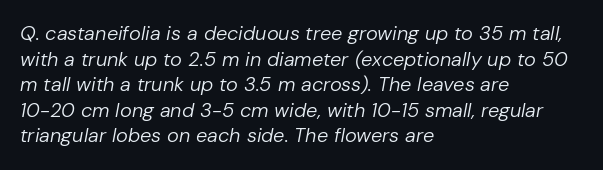
The image shows 20 px text type, italic (leaning right); set left-aligned, normal line spacing (1.28x), normal letter spacing, not underlined.
